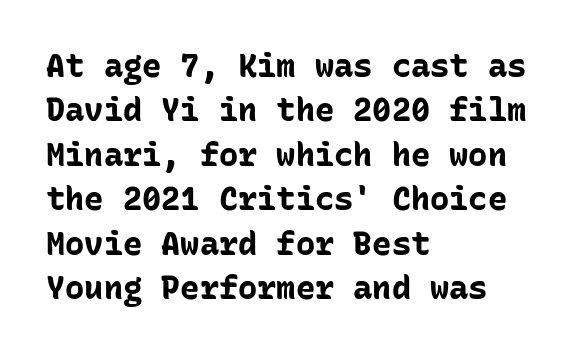
The image shows 32 px bold sans-serif type, upright, monospaced; set left-aligned, normal line spacing (1.39x), normal letter spacing, not underlined; low stroke contrast and a medium x-height.
